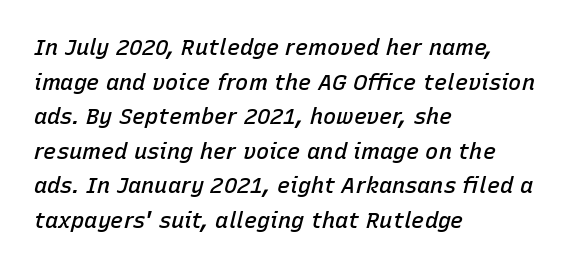
Q: Is the text bold? A: Semi-bold.
Q: Is the text italic (slanted)? A: Yes, it leans right by about 15 degrees.
Q: Is the text underlined? A: No.
Q: How is the paragraph aligned? A: Left-aligned.
Q: Is the spacing between letters normal or unusually wide? A: Normal.
Q: Is the spacing between lines tight, normal or loose? A: Normal.
